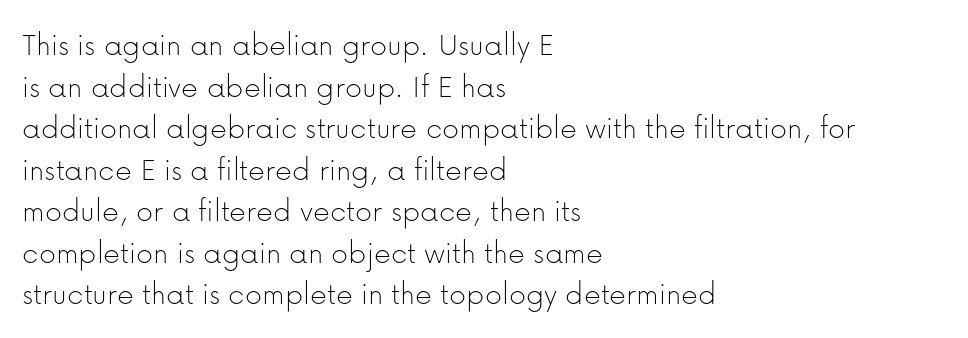
{"serif": "no", "italic": "no", "bold": "no", "weight": "thin", "width": "normal", "stroke_contrast": "low", "x_height": "medium", "monospaced": "no", "underline": "no", "align": "left", "line_spacing": "normal", "line_spacing_ratio": 1.26, "letter_spacing": "normal", "letter_spacing_em": 0.0, "glyph_px": 33}
